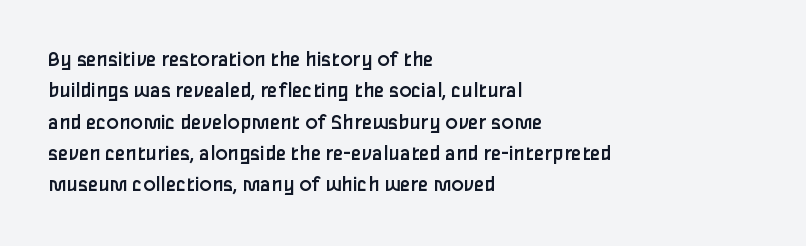
One glance says typical: line gaps are just what's usual. What stands out about the letter spacing? Nothing — it is the standard amount. This reads as an unemphasized weight, regular at the heaviest. The text block is weighted toward the left margin, trailing off unevenly rightward. Descender tails drop into unmarked territory. The specimen reads as upright at a glance.
